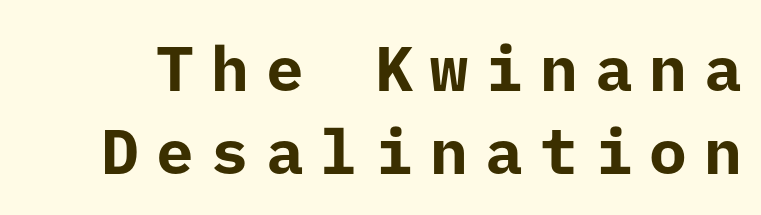
{"serif": "no", "italic": "no", "bold": "yes", "weight": "bold", "width": "normal", "stroke_contrast": "low", "x_height": "medium", "underline": "no", "line_spacing": "normal", "line_spacing_ratio": 1.32, "letter_spacing": "wide", "letter_spacing_em": 0.27, "glyph_px": 63}
